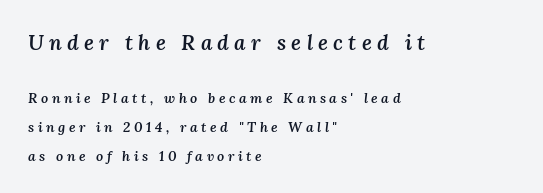
Tracking value appears strongly positive — letters spread wide. Summary of vertical rhythm: relaxed, with wide interline spacing. A semibold gives these letters moderate extra thickness, short of bold. Each line starts at the same left margin while the right side varies. Character size in the leading block exceeds that of the trailing block. The glyphs are unaccompanied by any horizontal stroke below them.
